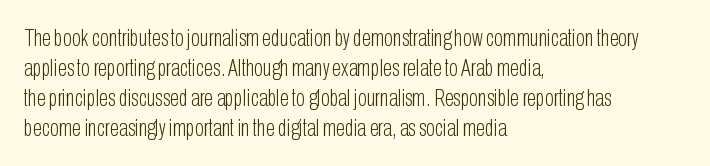
{"italic": "no", "bold": "no", "underline": "no", "align": "left", "line_spacing": "normal", "line_spacing_ratio": 1.25, "letter_spacing": "normal", "letter_spacing_em": 0.0, "glyph_px": 24}
